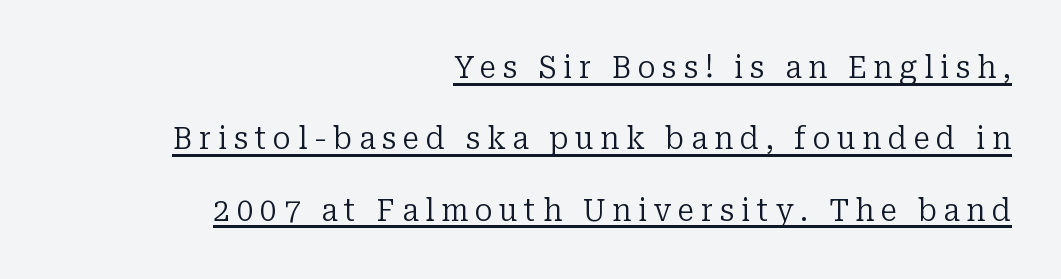
The image shows 30 px regular-weight serif type, upright; set right-aligned, loose line spacing (2.38x), unusually wide letter spacing (+0.22 em), underlined; low stroke contrast and a medium x-height.
